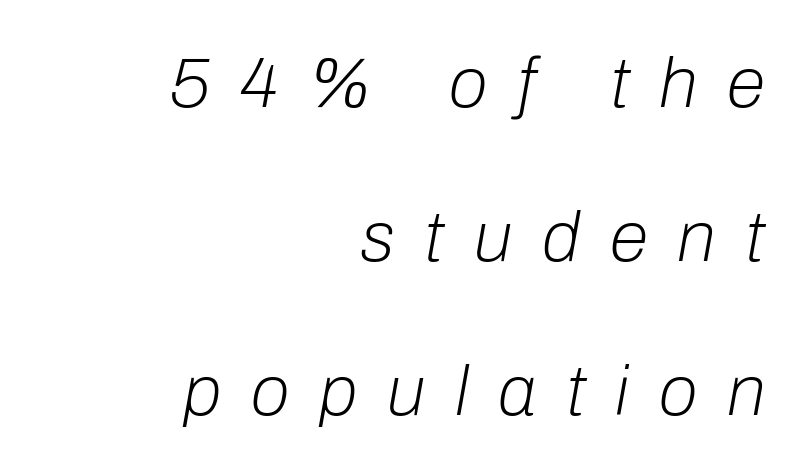
{"italic": "yes", "lean": "right", "slant_degrees": 10, "bold": "no", "weight": "light", "width": "normal", "stroke_contrast": "low", "x_height": "medium", "monospaced": "no", "underline": "no", "align": "right", "line_spacing": "loose", "line_spacing_ratio": 2.17, "letter_spacing": "wide", "letter_spacing_em": 0.42, "glyph_px": 71}
